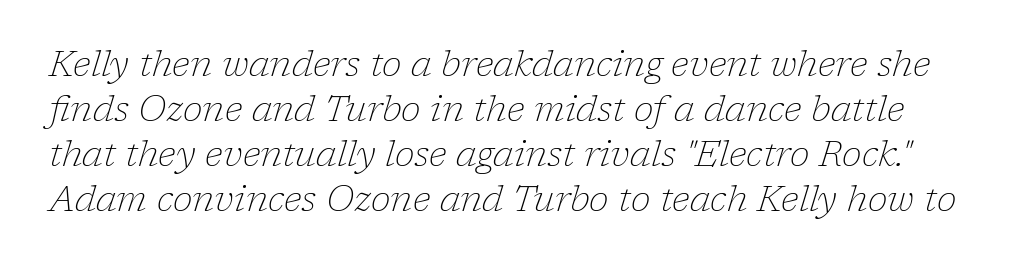
Lines of text with bare space underneath. Is there much room between lines? A standard amount, neither cramped nor airy. To sum up the face: it has serifs. You can tell it's italic because the verticals aren't actually vertical. The horizontal fit of the characters is conventional and even. The typesetting does not lean heavy: it is not bold.
